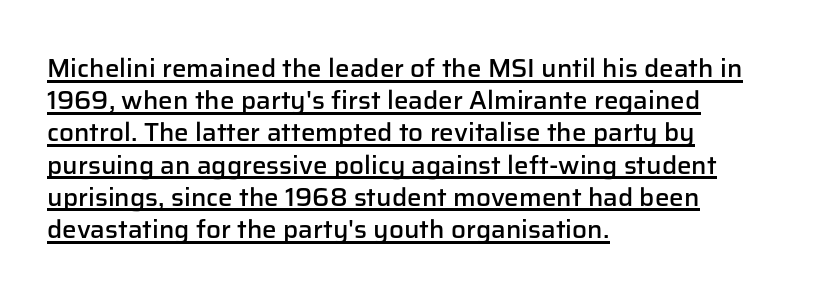
{"italic": "no", "bold": "semi", "underline": "yes", "align": "left", "line_spacing_ratio": 1.24, "letter_spacing": "normal", "letter_spacing_em": 0.0, "glyph_px": 26}
